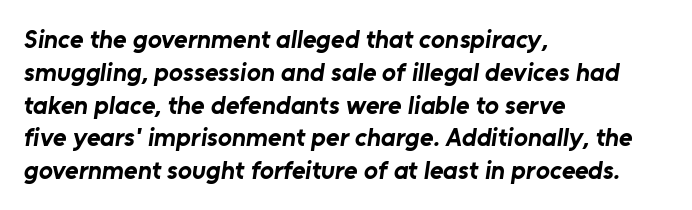
{"bold": "yes", "underline": "no", "align": "left", "line_spacing": "normal", "line_spacing_ratio": 1.26, "letter_spacing": "normal", "letter_spacing_em": 0.0, "glyph_px": 26}
